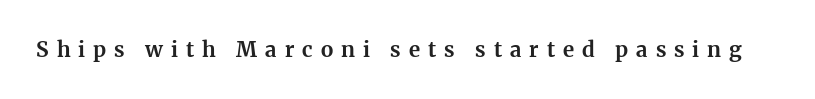
Q: Is the text bold? A: Yes.
Q: Is the text italic (slanted)? A: No, it is upright.
Q: Is the text underlined? A: No.
Q: Is the spacing between letters normal or unusually wide? A: Unusually wide.
